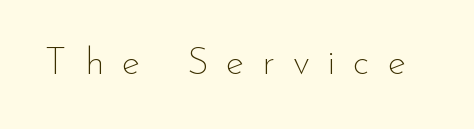
{"serif": "no", "italic": "no", "bold": "no", "weight": "thin", "width": "normal", "stroke_contrast": "low", "x_height": "small", "monospaced": "no", "underline": "no", "letter_spacing": "wide", "letter_spacing_em": 0.47, "glyph_px": 38}
